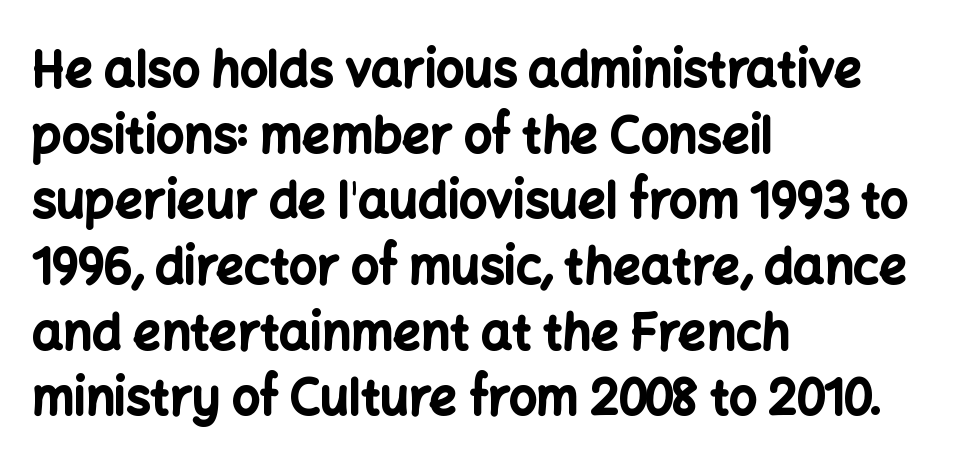
Line beginnings align vertically; line endings do not. Descenders hang freely into open space. I'd describe the lettering as bold — thick and assertive. A typesetter would call this proportional, since set widths differ per character.
